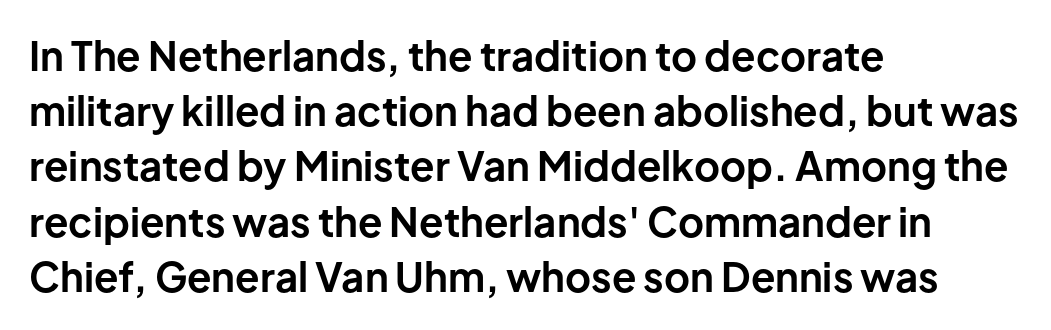
Q: Is the text bold? A: Yes.
Q: Is the text italic (slanted)? A: No, it is upright.
Q: Is the typeface a serif or a sans-serif typeface? A: Sans-serif.
Q: Is the text underlined? A: No.
Q: How is the paragraph aligned? A: Left-aligned.
Q: Is the spacing between letters normal or unusually wide? A: Normal.
Q: Is the spacing between lines tight, normal or loose? A: Normal.
Q: Width (condensed, normal, or wide)? A: Normal.
Q: Stroke contrast? A: Low.
Q: x-height? A: Medium.
Q: Monospaced? A: No.
